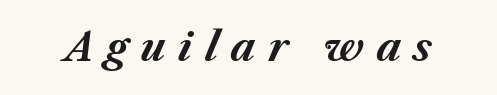
{"italic": "yes", "lean": "right", "slant_degrees": 23, "bold": "yes", "weight": "bold", "width": "normal", "stroke_contrast": "medium", "x_height": "medium", "monospaced": "no", "underline": "no", "letter_spacing": "wide", "letter_spacing_em": 0.31, "glyph_px": 39}
